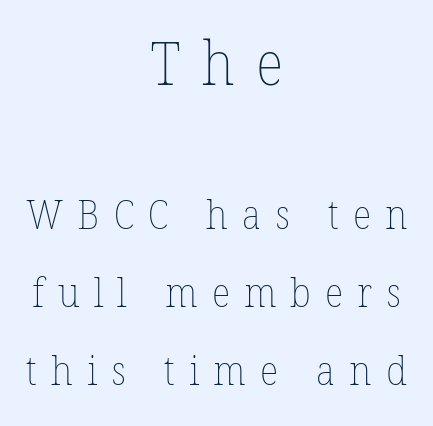
Q: Is the text bold? A: No.
Q: Is the text underlined? A: No.
Q: How is the paragraph aligned? A: Centered.
Q: Is the spacing between letters normal or unusually wide? A: Unusually wide.
Q: Is the spacing between lines tight, normal or loose? A: Loose.
Q: Which block of text is set in a larger size, the first (top) or the second (bottom)? A: The first (top) one.
Q: Width (condensed, normal, or wide)? A: Normal.
Q: Stroke contrast? A: Low.
Q: x-height? A: Medium.
Q: Monospaced? A: No.
